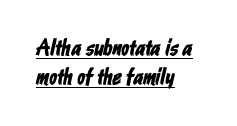
Observe the ordinary spacing: letters are neighbours, not strangers. The setting favours the left margin, as ordinary paragraphs usually do. Line spacing here is normal. Beneath each row of characters lies a ruled line.
